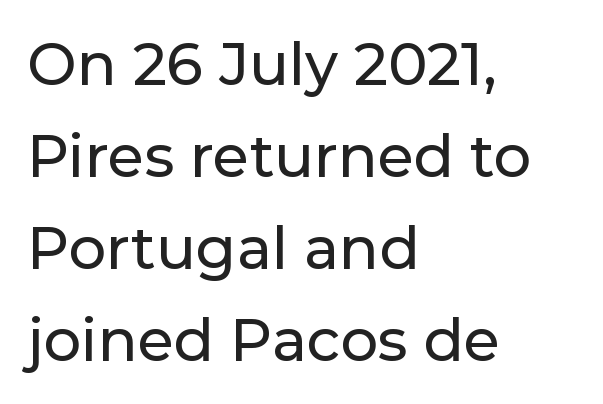
{"serif": "no", "italic": "no", "width": "normal", "stroke_contrast": "low", "x_height": "medium", "monospaced": "no", "underline": "no", "align": "left", "line_spacing": "normal", "line_spacing_ratio": 1.56, "letter_spacing": "normal", "letter_spacing_em": 0.0, "glyph_px": 59}
